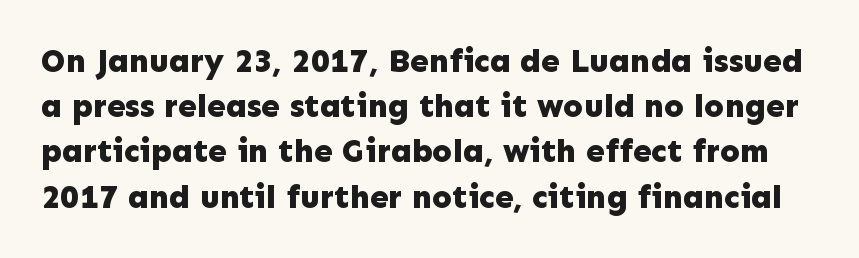
{"serif": "no", "italic": "no", "bold": "yes", "weight": "bold", "width": "normal", "stroke_contrast": "low", "x_height": "medium", "monospaced": "no", "underline": "no", "line_spacing": "normal", "line_spacing_ratio": 1.37, "letter_spacing": "normal", "letter_spacing_em": 0.0, "glyph_px": 33}
